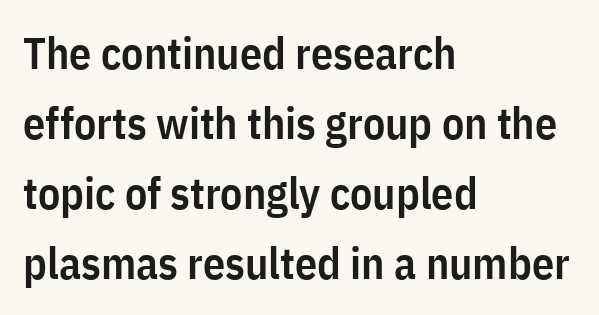
{"serif": "no", "italic": "no", "bold": "semi", "weight": "semibold", "width": "condensed", "stroke_contrast": "low", "x_height": "medium", "monospaced": "no", "underline": "no", "align": "left", "line_spacing": "normal", "line_spacing_ratio": 1.59, "letter_spacing": "normal", "letter_spacing_em": 0.0, "glyph_px": 44}
